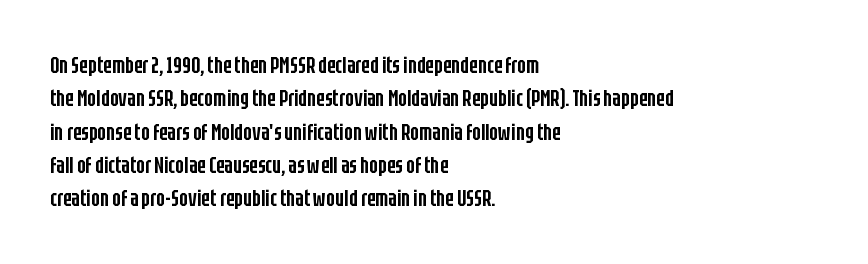
The line-height multiplier appears to be the usual default. The type is set solid horizontally, with unmodified tracking. This rendering uses left alignment, leaving the right contour irregular. Posture: vertical. Underlining? Definitely not there. The sample has been set in demibold, a notch under bold.
